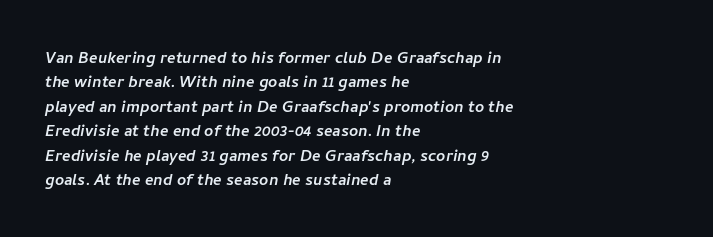
Q: Is the text underlined? A: No.
Q: How is the paragraph aligned? A: Left-aligned.
Q: Is the spacing between letters normal or unusually wide? A: Normal.
